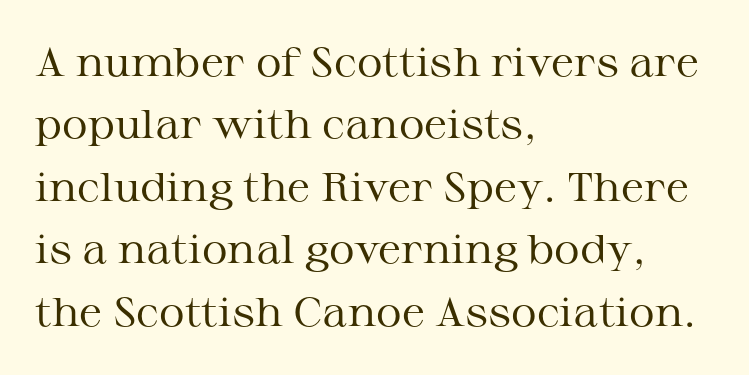
The image shows 40 px regular-weight, wide serif type, upright; set left-aligned, normal line spacing (1.56x), normal letter spacing, not underlined; medium stroke contrast and a medium x-height.
